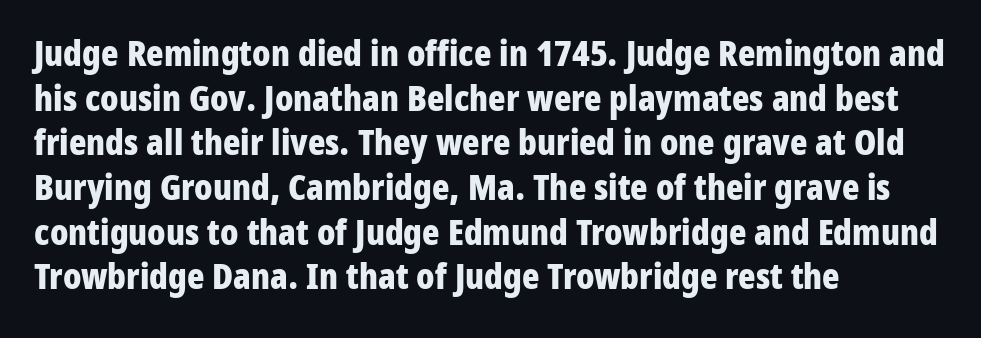
The image shows 36 px bold, condensed sans-serif type, upright; set left-aligned, line spacing 1.24x, normal letter spacing, not underlined; low stroke contrast and a medium x-height.
